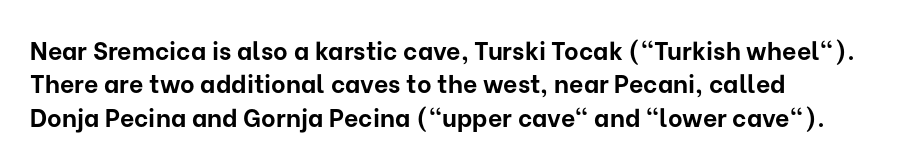
{"italic": "no", "bold": "yes", "underline": "no", "align": "left", "line_spacing": "normal", "line_spacing_ratio": 1.34, "letter_spacing": "normal", "letter_spacing_em": 0.0, "glyph_px": 25}
